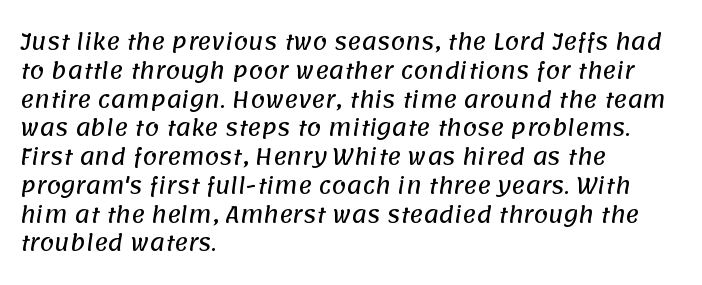
The image shows 21 px text type; set left-aligned, normal line spacing (1.37x), normal letter spacing, not underlined.
